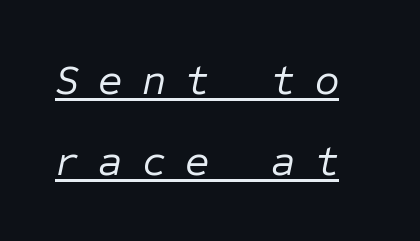
{"italic": "yes", "lean": "right", "slant_degrees": 12, "bold": "no", "weight": "regular", "width": "normal", "stroke_contrast": "low", "x_height": "medium", "monospaced": "yes", "underline": "yes", "line_spacing": "loose", "line_spacing_ratio": 1.93, "letter_spacing": "wide", "letter_spacing_em": 0.45, "glyph_px": 42}
